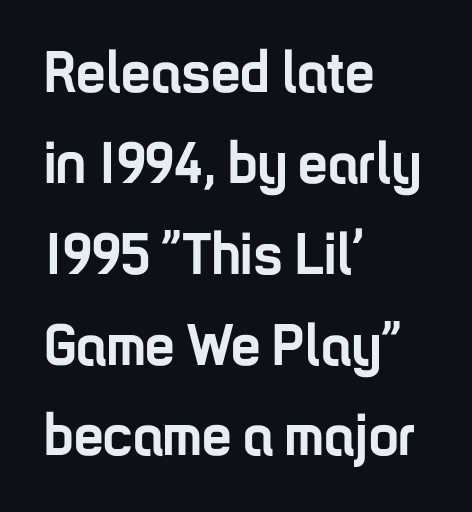
The lettering holds an erect, upright posture throughout. Note the varied advance widths — an 'i' is clearly narrower than an 'm'. Are there feet on the stems? There aren't — it's a sans. The strokes are fattened all the way to bold.
